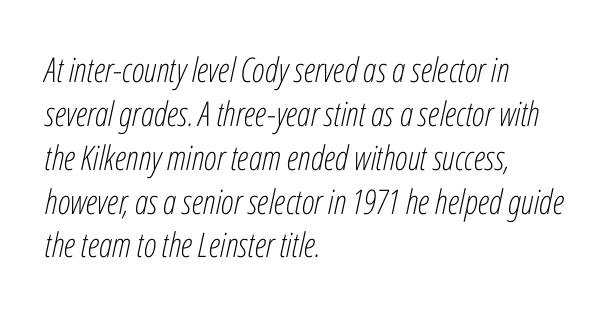
These lines are rendered in a variable-pitch font. Regarding leading, the lines here are spaced in the standard way. Characters are canted at an angle relative to the baseline's perpendicular. Casual observation: everything's shoved over to the left. Caption: face not bold, strokes unweighted.
